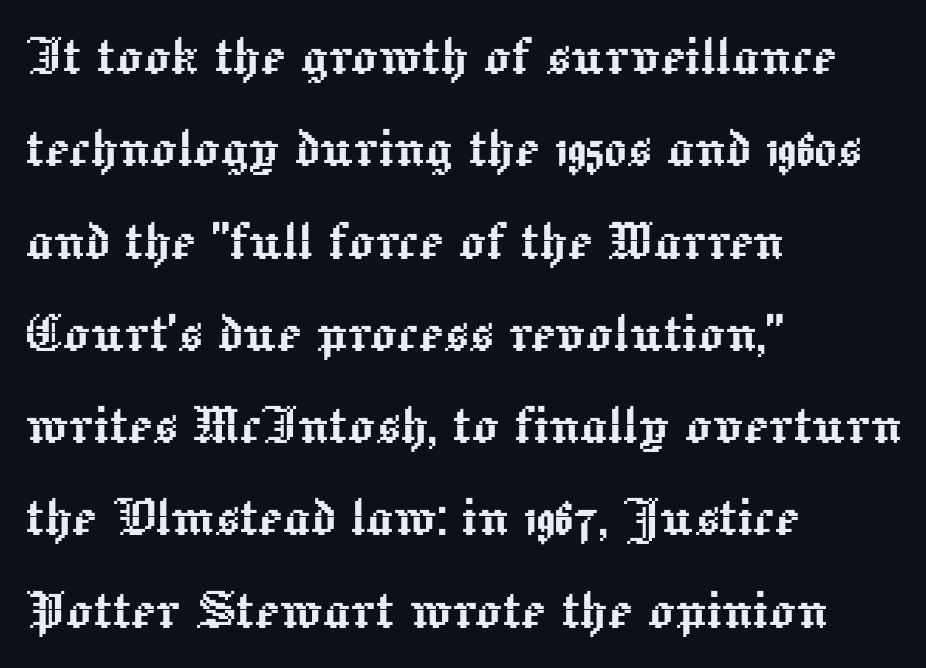
{"italic": "no", "width": "normal", "x_height": "medium", "monospaced": "no", "underline": "no", "align": "left", "line_spacing": "normal", "line_spacing_ratio": 1.42, "letter_spacing": "normal", "letter_spacing_em": 0.0, "glyph_px": 65}
